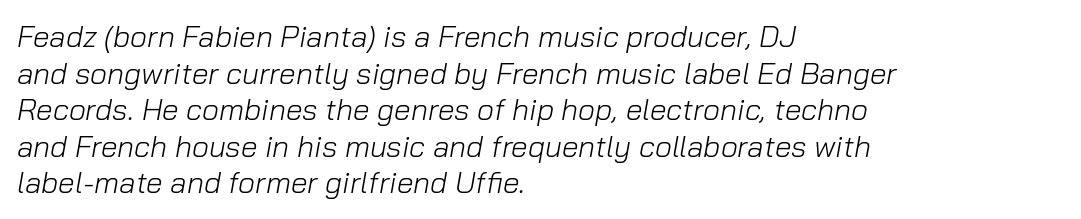
You can tell it's italic because the verticals aren't actually vertical. These lines are rendered in a variable-pitch font. The setting favours the left margin, as ordinary paragraphs usually do. Honestly, the letter spacing is just normal — you wouldn't notice it.
